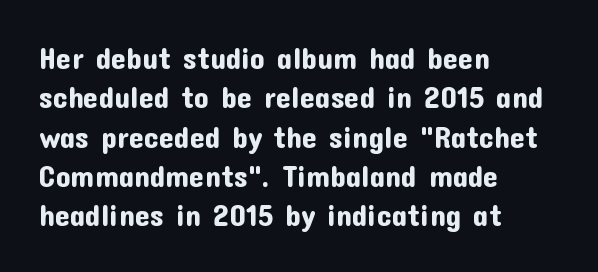
Letters rest on an invisible, unmarked baseline. Baseline-to-baseline distance is the conventional proportion of letter height. Nothing sits at the stroke ends, so this counts as sans-serif. How are the letters spaced? Ordinarily, with no added tracking.
